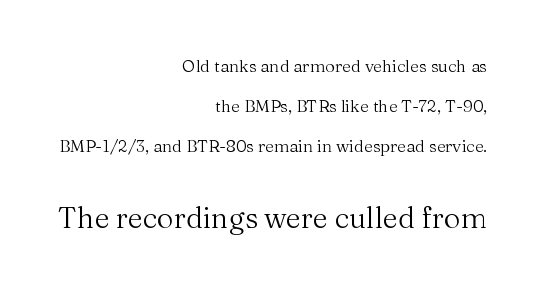
The image shows 29 px regular-weight serif type, upright; set right-aligned, loose line spacing (2.36x), normal letter spacing, not underlined; the second (bottom) block is 1.71x larger; medium stroke contrast and a medium x-height.
